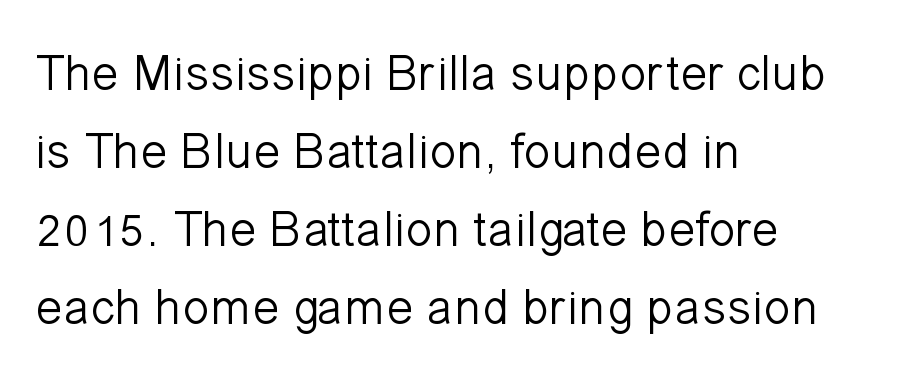
{"serif": "no", "italic": "no", "bold": "no", "weight": "light", "width": "normal", "stroke_contrast": "low", "x_height": "medium", "monospaced": "no", "underline": "no", "align": "left", "line_spacing": "normal", "line_spacing_ratio": 1.56, "letter_spacing": "normal", "letter_spacing_em": 0.0, "glyph_px": 50}
